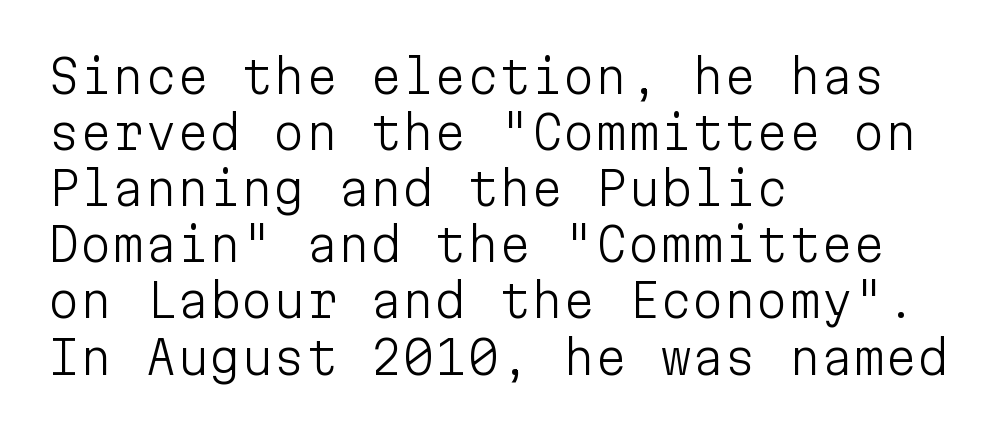
No heavy texture on the line: the type isn't bold. You can tell it's not italic because the verticals are truly vertical. This sample uses a sans-serif face. A typesetter would call this zero additional tracking.
